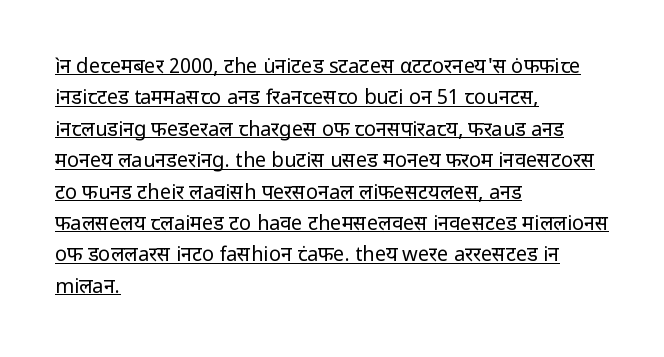
Q: Is the text bold? A: No.
Q: Is the text italic (slanted)? A: No, it is upright.
Q: Is the text underlined? A: Yes.
Q: How is the paragraph aligned? A: Left-aligned.
Q: Is the spacing between letters normal or unusually wide? A: Normal.
Q: Is the spacing between lines tight, normal or loose? A: Normal.
